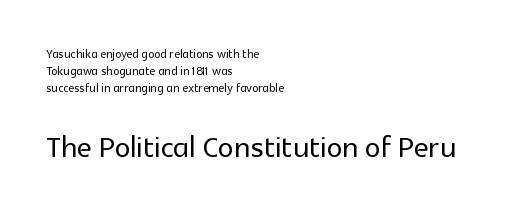
The image shows 40 px sans-serif type, upright; set left-aligned, tight line spacing (1.07x), normal letter spacing, not underlined; the second (bottom) block is 2.5x larger; a medium x-height.
